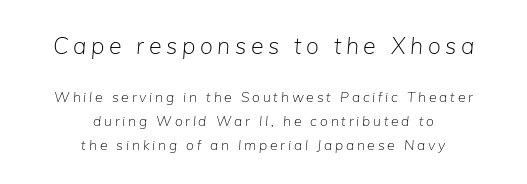
Q: Is the text bold? A: No.
Q: Is the text italic (slanted)? A: Yes, it leans right by about 5 degrees.
Q: Is the text underlined? A: No.
Q: How is the paragraph aligned? A: Centered.
Q: Is the spacing between letters normal or unusually wide? A: Unusually wide.
Q: Is the spacing between lines tight, normal or loose? A: Normal.
Q: Which block of text is set in a larger size, the first (top) or the second (bottom)? A: The first (top) one.
